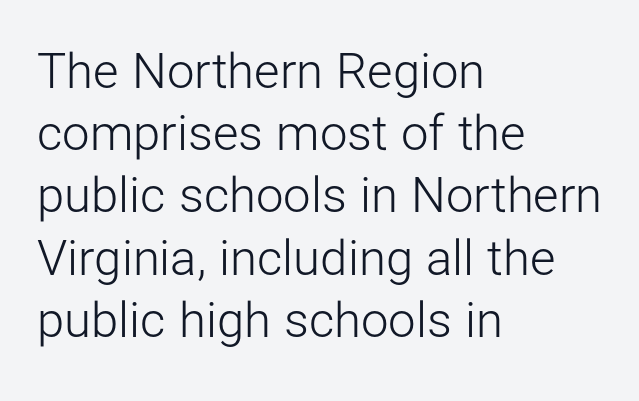
The image shows 49 px light sans-serif type, upright; set left-aligned, normal line spacing (1.27x), normal letter spacing, not underlined; low stroke contrast and a medium x-height.
